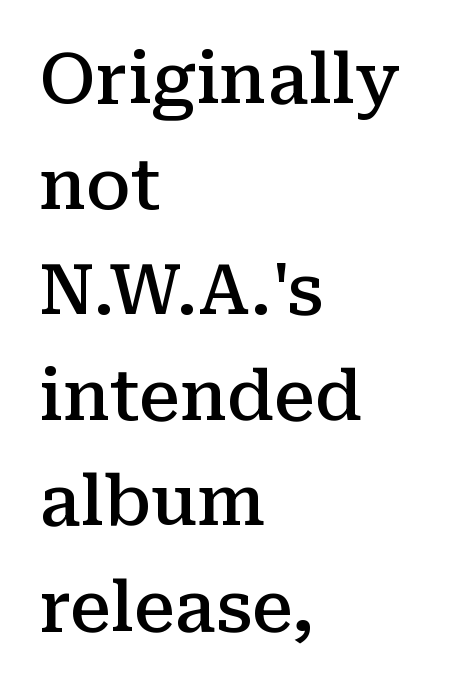
A roman cut, with each character standing at attention. Visually the block forms a straight wall on the left and a jagged coastline on the right. Weight check: semibold — heavier than regular, not quite bold. One glance says typical: line gaps are just what's usual. The glyphs in this specimen are seriffed. The space directly below the letters is spotless.
